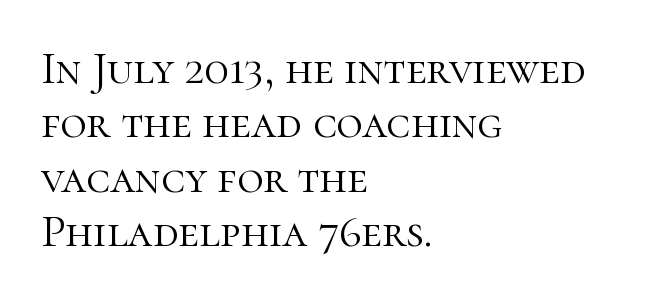
Q: Is the text bold? A: No.
Q: Is the text italic (slanted)? A: No, it is upright.
Q: Is the typeface a serif or a sans-serif typeface? A: Serif.
Q: Is the text underlined? A: No.
Q: How is the paragraph aligned? A: Left-aligned.
Q: Is the spacing between letters normal or unusually wide? A: Normal.
Q: Width (condensed, normal, or wide)? A: Normal.
Q: Stroke contrast? A: High.
Q: x-height? A: Medium.
Q: Monospaced? A: No.
